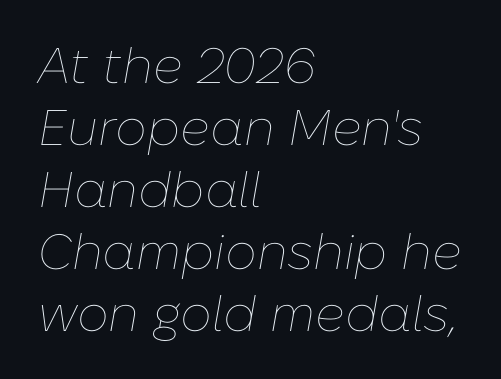
Inter-character spacing is left at the font's built-in metrics. This rendering uses left alignment, leaving the right contour irregular. The area under the type is left untouched. Proportional: the letters do not fall into vertical columns.
